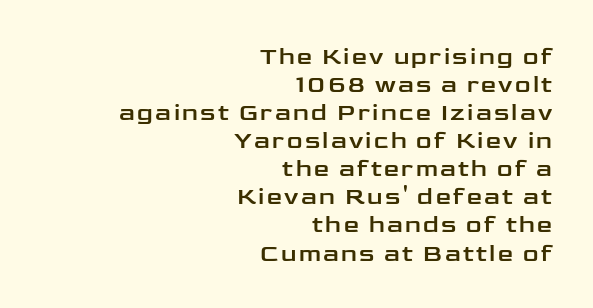
{"italic": "no", "underline": "no", "align": "right", "line_spacing_ratio": 1.17, "glyph_px": 24}
